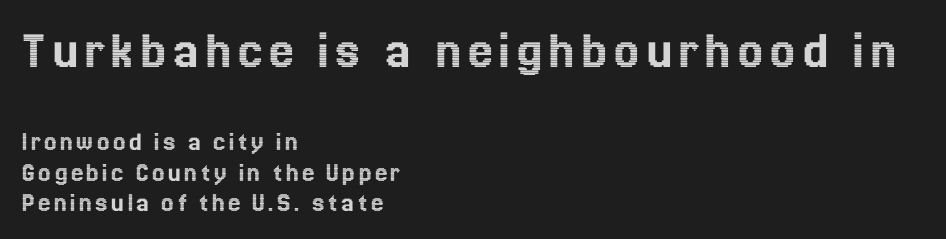
Words float on clear page, feet unadorned. The lines in this sample share a left origin and differ only in where they stop. A typesetter would call this proportional, since set widths differ per character. Honestly, the rows look squashed on top of each other. Character size in the leading block exceeds that of the trailing block. The letters stand straight up with perfectly vertical stems.
